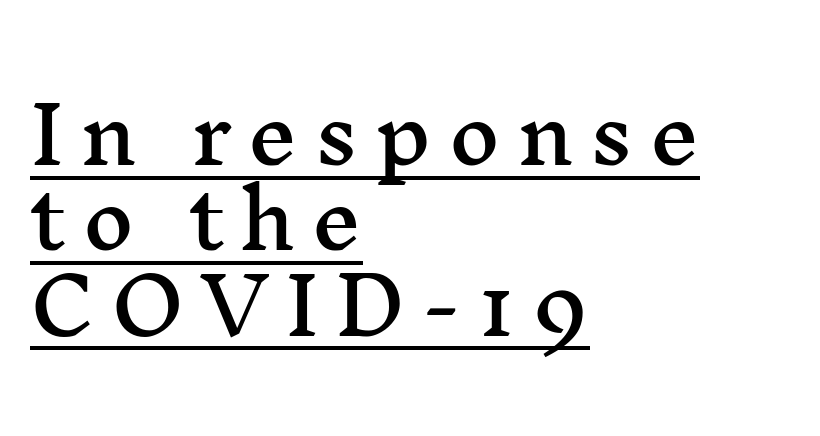
Q: Is the text italic (slanted)? A: No, it is upright.
Q: Is the typeface a serif or a sans-serif typeface? A: Serif.
Q: Is the text underlined? A: Yes.
Q: How is the paragraph aligned? A: Left-aligned.
Q: Is the spacing between letters normal or unusually wide? A: Unusually wide.
Q: Is the spacing between lines tight, normal or loose? A: Tight.
Q: Width (condensed, normal, or wide)? A: Wide.
Q: Stroke contrast? A: Medium.
Q: x-height? A: Medium.
Q: Monospaced? A: No.
